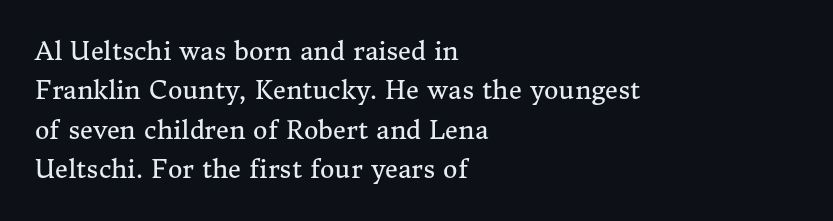
{"italic": "no", "bold": "no", "underline": "no", "align": "left", "line_spacing": "normal", "line_spacing_ratio": 1.58, "letter_spacing": "normal", "letter_spacing_em": 0.0, "glyph_px": 25}
